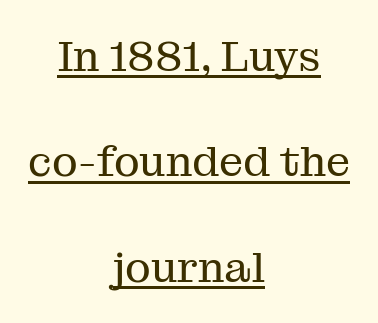
Yep, those are serifs on the letters. The lines in this sample share a center point and differ in where they start and stop. Does the lettering tilt? It doesn't — this is upright. Compared with undecorated copy, this sample adds a rule below the words. Is the letter spacing exaggerated? No — it looks like the ordinary default. Successive baselines arrive slowly, with a big drop between each.
